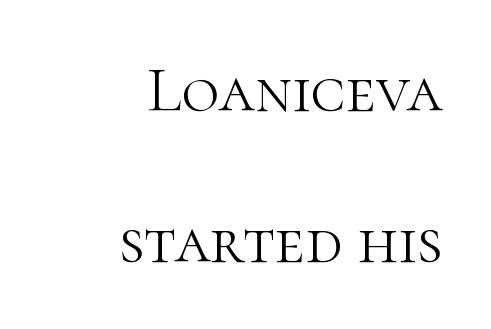
Q: Is the text bold? A: No.
Q: Is the text italic (slanted)? A: No, it is upright.
Q: Is the typeface a serif or a sans-serif typeface? A: Serif.
Q: Is the text underlined? A: No.
Q: How is the paragraph aligned? A: Right-aligned.
Q: Is the spacing between letters normal or unusually wide? A: Normal.
Q: Is the spacing between lines tight, normal or loose? A: Loose.
Q: Width (condensed, normal, or wide)? A: Normal.
Q: Stroke contrast? A: High.
Q: x-height? A: Medium.
Q: Monospaced? A: No.
